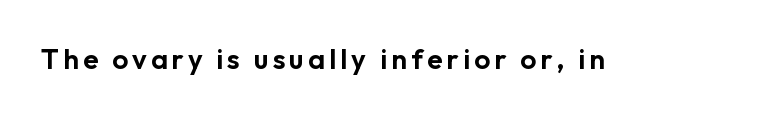
Q: Is the text italic (slanted)? A: No, it is upright.
Q: Is the typeface a serif or a sans-serif typeface? A: Sans-serif.
Q: Is the text underlined? A: No.
Q: Width (condensed, normal, or wide)? A: Normal.
Q: Stroke contrast? A: Low.
Q: x-height? A: Medium.
Q: Monospaced? A: No.
